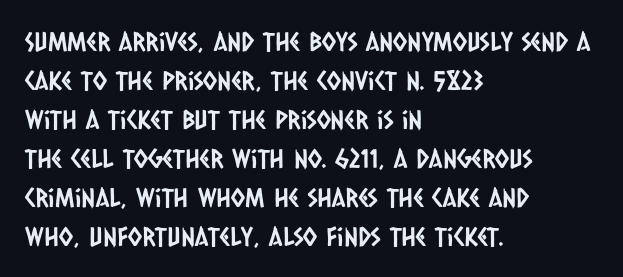
The image shows 26 px text type; set left-aligned, normal line spacing (1.5x), normal letter spacing, not underlined.
